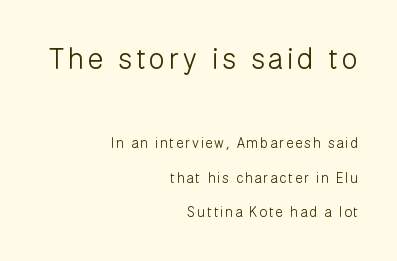
The typeface has the unassuming heft of standard copy or less. Typographically, this falls in the sans-serif category. Larger block? The one above; the one below is distinctly smaller. Italic: no, the glyphs are upright roman.
